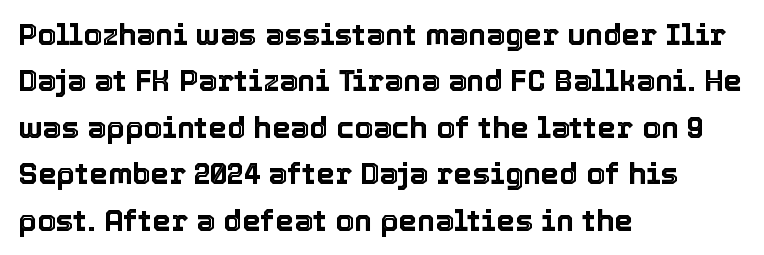
The image shows 30 px text type, upright; set left-aligned, normal line spacing (1.55x), normal letter spacing, not underlined; a medium x-height.
